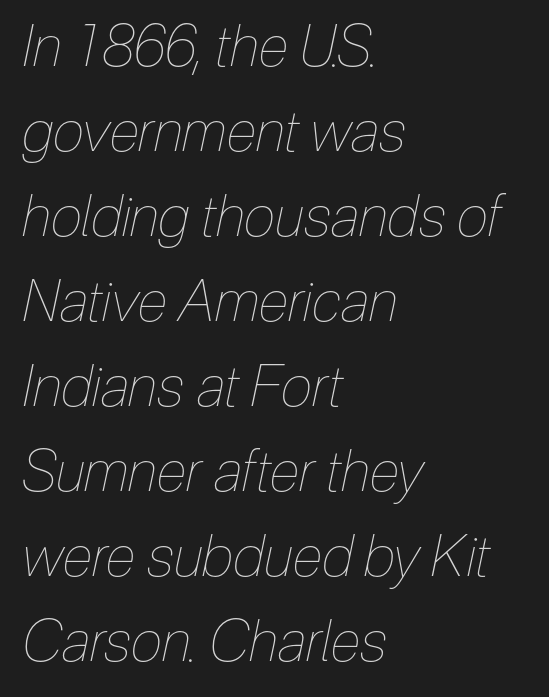
The image shows 57 px thin, condensed type, italic (leaning right); set left-aligned, normal line spacing (1.49x), normal letter spacing, not underlined; low stroke contrast and a medium x-height.
